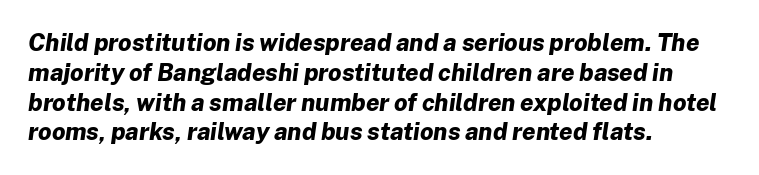
The image shows 24 px bold type, italic (leaning right); set left-aligned, line spacing 1.24x, normal letter spacing, not underlined.
